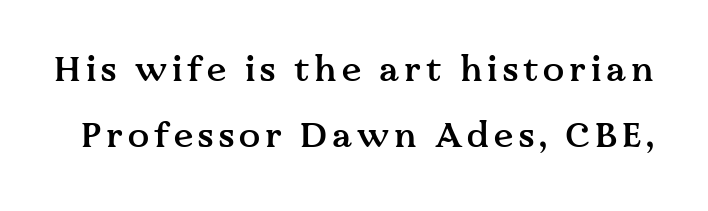
Old-style or modern, the face here clearly has serifs. In terms of leading, this rendering errs on the spacious side. Proportional: the letters do not fall into vertical columns. You can tell it's not italic because the verticals are truly vertical.
